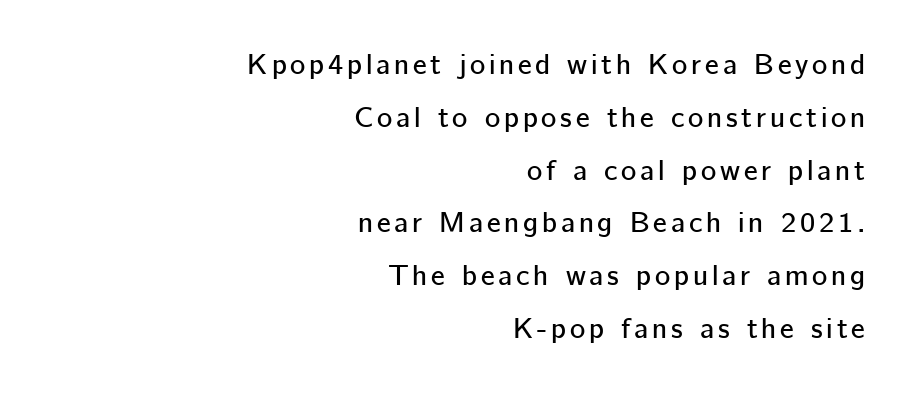
This sample uses a sans-serif face. Every stem runs plumb, perpendicular to the baseline. The gap between lines stays unmarked. Which margin do the lines hug? The right one — the left edge is uneven.
